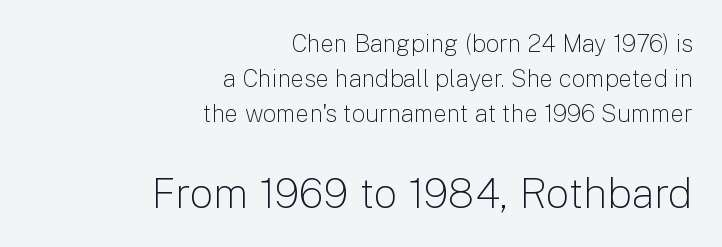
The image shows 42 px light sans-serif type, upright; set right-aligned, normal line spacing (1.46x), normal letter spacing, not underlined; the second (bottom) block is 1.75x larger; low stroke contrast and a medium x-height.
